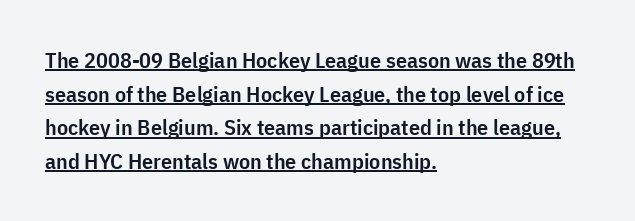
Q: Is the text bold? A: Semi-bold.
Q: Is the text italic (slanted)? A: No, it is upright.
Q: Is the text underlined? A: Yes.
Q: How is the paragraph aligned? A: Left-aligned.
Q: Is the spacing between letters normal or unusually wide? A: Normal.
Q: Is the spacing between lines tight, normal or loose? A: Normal.
